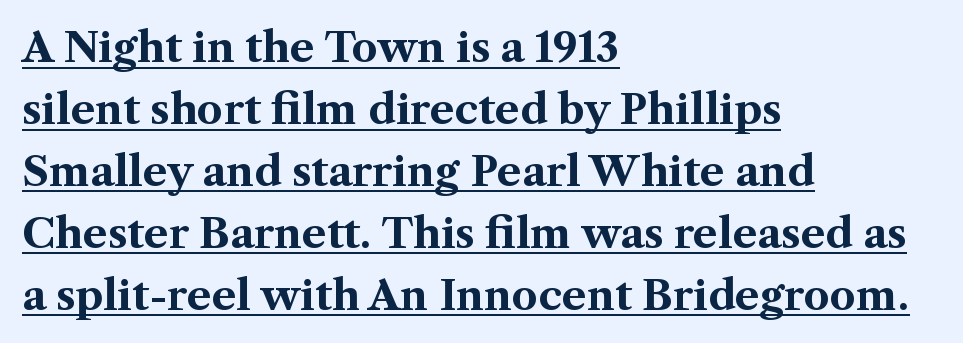
In terms of leading, this rendering sits right in the middle. Typographic density is high because the face is bold. Think of a printed novel: that variable character pitch is what you see here. Note: serifs present on the glyphs.
